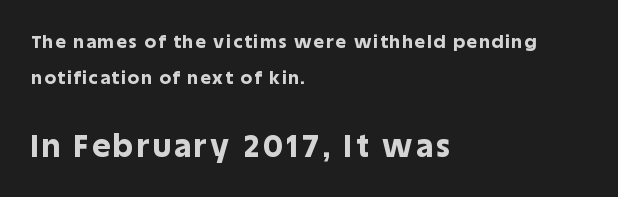
Q: Is the text bold? A: Yes.
Q: Is the text italic (slanted)? A: No, it is upright.
Q: Is the typeface a serif or a sans-serif typeface? A: Sans-serif.
Q: Is the text underlined? A: No.
Q: How is the paragraph aligned? A: Left-aligned.
Q: Is the spacing between lines tight, normal or loose? A: Loose.
Q: Which block of text is set in a larger size, the first (top) or the second (bottom)? A: The second (bottom) one.
Q: Width (condensed, normal, or wide)? A: Normal.
Q: x-height? A: Large.
Q: Monospaced? A: No.
